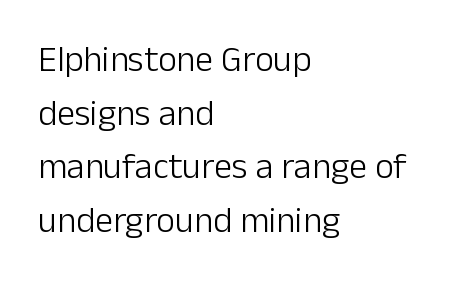
Q: Is the text bold? A: No.
Q: Is the text italic (slanted)? A: No, it is upright.
Q: Is the typeface a serif or a sans-serif typeface? A: Sans-serif.
Q: Is the text underlined? A: No.
Q: How is the paragraph aligned? A: Left-aligned.
Q: Is the spacing between letters normal or unusually wide? A: Normal.
Q: Is the spacing between lines tight, normal or loose? A: Normal.
Q: Width (condensed, normal, or wide)? A: Normal.
Q: Stroke contrast? A: Low.
Q: x-height? A: Medium.
Q: Monospaced? A: No.
